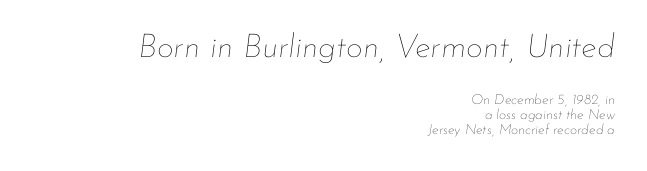
{"italic": "yes", "lean": "right", "slant_degrees": 7, "bold": "no", "weight": "thin", "width": "normal", "stroke_contrast": "low", "x_height": "small", "monospaced": "no", "underline": "no", "align": "right", "line_spacing": "tight", "line_spacing_ratio": 1.06, "letter_spacing": "normal", "letter_spacing_em": 0.0, "larger_block": "first", "size_ratio": 2.36, "glyph_px": 33}
